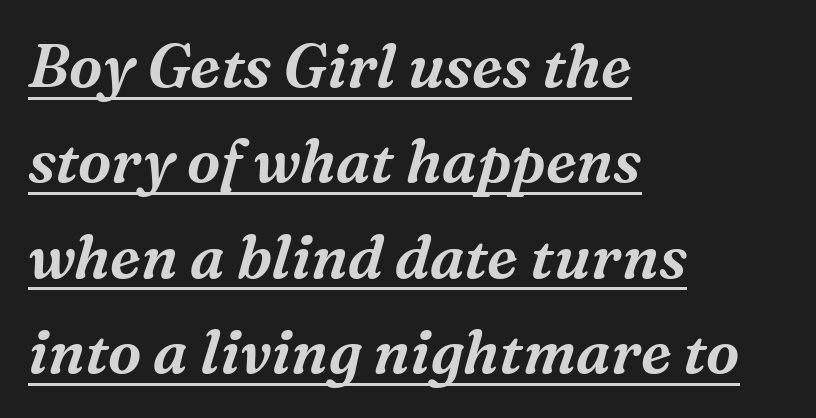
Q: Is the text italic (slanted)? A: Yes, it leans right by about 16 degrees.
Q: Is the typeface a serif or a sans-serif typeface? A: Serif.
Q: Is the text underlined? A: Yes.
Q: How is the paragraph aligned? A: Left-aligned.
Q: Is the spacing between letters normal or unusually wide? A: Normal.
Q: Is the spacing between lines tight, normal or loose? A: Normal.
Q: Width (condensed, normal, or wide)? A: Normal.
Q: Stroke contrast? A: Medium.
Q: x-height? A: Medium.
Q: Monospaced? A: No.
